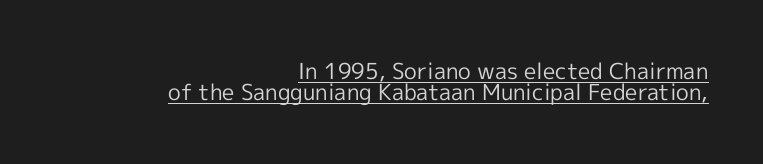
{"italic": "no", "bold": "no", "underline": "yes", "align": "right", "line_spacing": "tight", "line_spacing_ratio": 0.97, "letter_spacing": "normal", "letter_spacing_em": 0.0, "glyph_px": 22}
